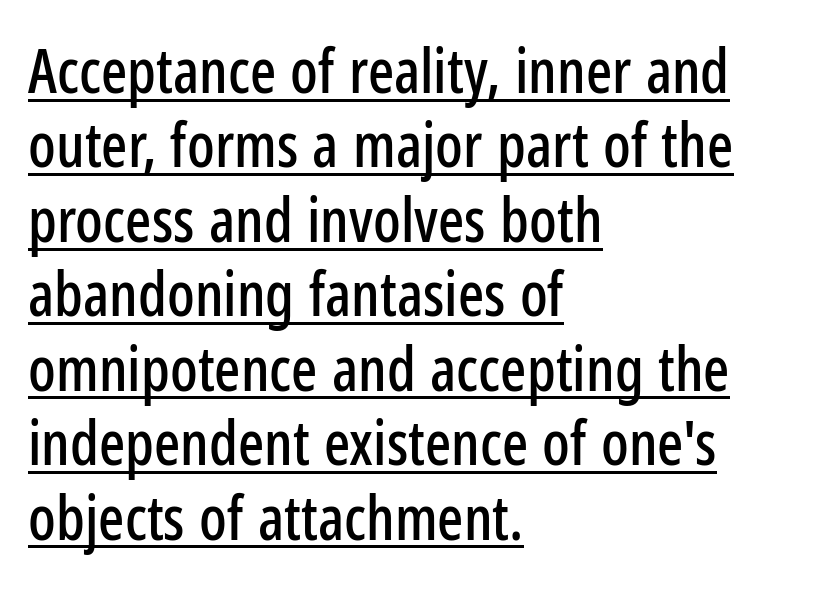
Q: Is the text italic (slanted)? A: No, it is upright.
Q: Is the typeface a serif or a sans-serif typeface? A: Sans-serif.
Q: Is the text underlined? A: Yes.
Q: How is the paragraph aligned? A: Left-aligned.
Q: Is the spacing between letters normal or unusually wide? A: Normal.
Q: Width (condensed, normal, or wide)? A: Condensed.
Q: Stroke contrast? A: Low.
Q: x-height? A: Medium.
Q: Monospaced? A: No.
